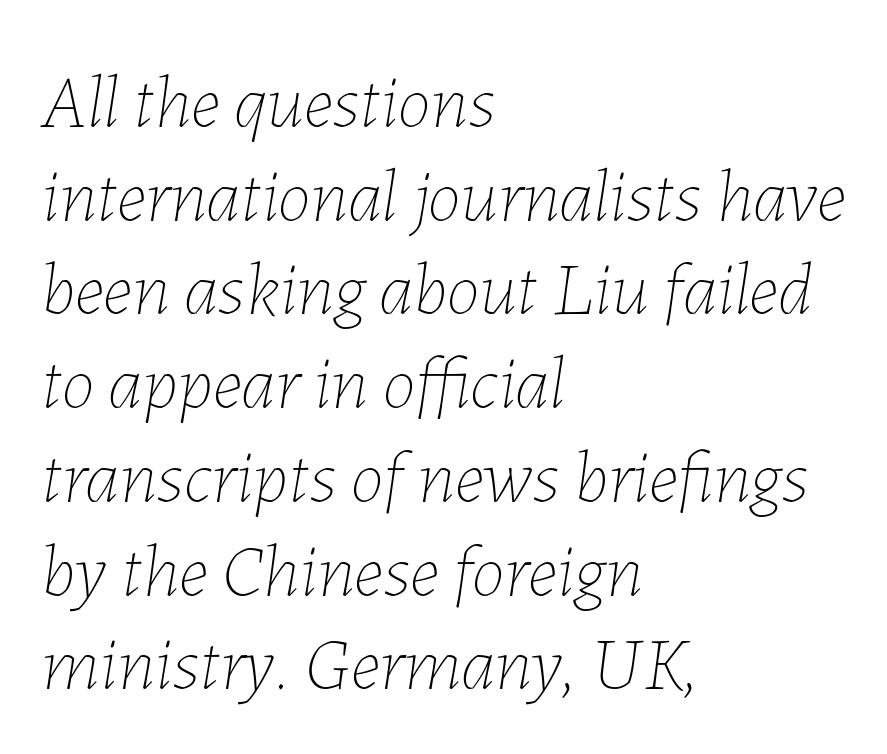
{"italic": "yes", "lean": "right", "slant_degrees": 7, "bold": "no", "weight": "thin", "width": "normal", "stroke_contrast": "low", "x_height": "medium", "monospaced": "no", "underline": "no", "align": "left", "line_spacing": "normal", "line_spacing_ratio": 1.25, "letter_spacing": "normal", "letter_spacing_em": 0.0, "glyph_px": 75}
